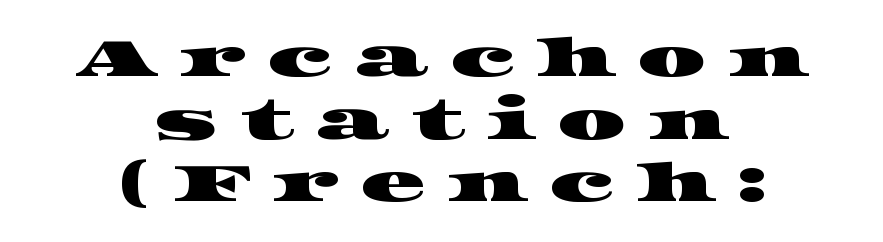
These lines are rendered in a variable-pitch font. Observe the wide spacing: letters keep a clear distance from each other. If you folded the block vertically in half, each line would mirror itself in length. Type style note: has serifs. Underlining? Definitely not there.
